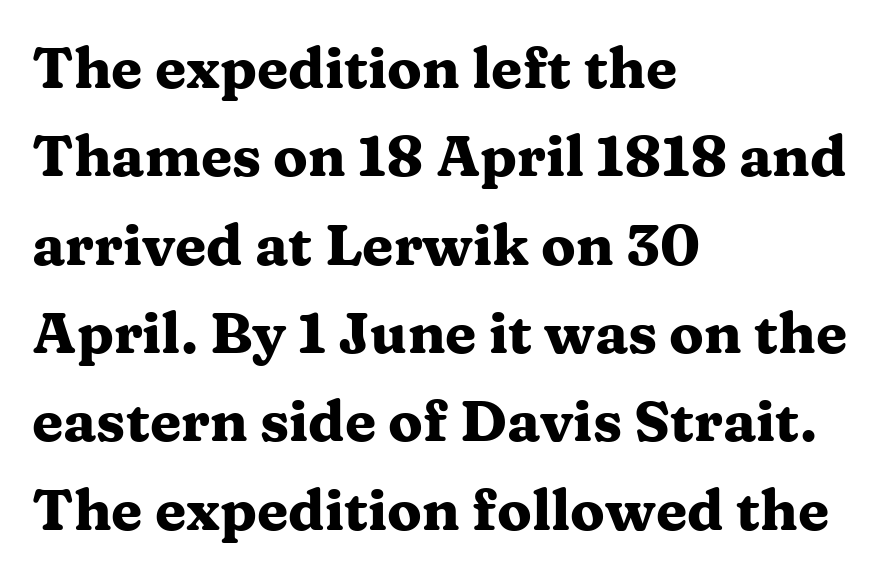
{"serif": "yes", "italic": "no", "bold": "yes", "weight": "heavy", "width": "wide", "stroke_contrast": "medium", "x_height": "medium", "monospaced": "no", "underline": "no", "align": "left", "line_spacing": "normal", "line_spacing_ratio": 1.55, "letter_spacing": "normal", "letter_spacing_em": 0.0, "glyph_px": 57}
